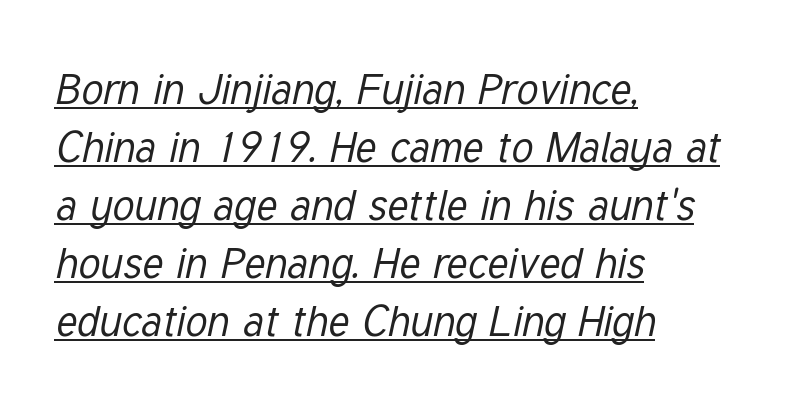
The face used here has a pronounced slope to its letters. Notice how descenders clear the ascenders below comfortably — that's standard leading. Heaviness? Minimal to ordinary, like unemphasized prose. You could not count columns in this text — the font is proportionally spaced. You could call the tracking neutral — neither tight nor loose. Where is the straight margin? On the left.
